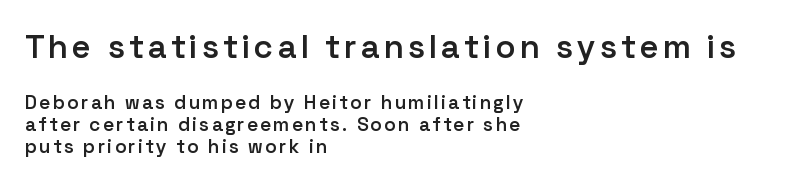
The image shows 33 px semibold sans-serif type, upright; set left-aligned, line spacing 1.17x, not underlined; the first (top) block is 1.74x larger; low stroke contrast and a medium x-height.
